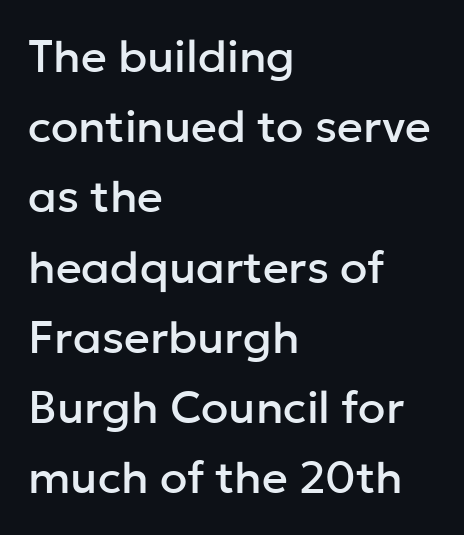
The foot of each line stays bare and open. Alignment: flush left. I'd call this a sans setting — the letters go barefoot. Here the designer chose a conventional face with non-uniform glyph widths.
